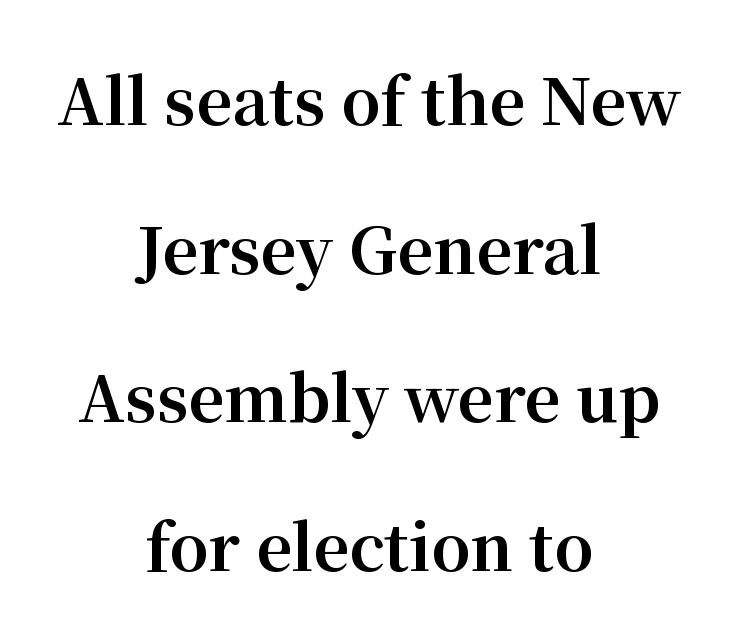
Varying glyph widths throughout — classic text-font behaviour. The tracking reads as untouched default to a designer's eye. This sample is center-justified, so both line endings float freely. Unlike a clean sans, this face finishes its strokes with serifs. Unlike italic type, these characters show no tilt at all.
